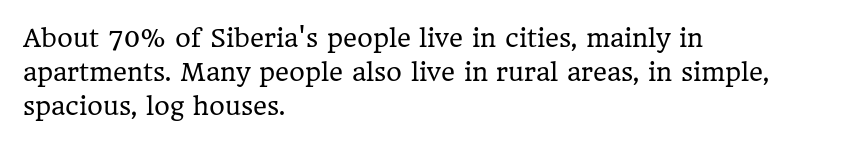
The image shows 24 px text type, upright; set left-aligned, normal line spacing (1.42x), normal letter spacing, not underlined.
